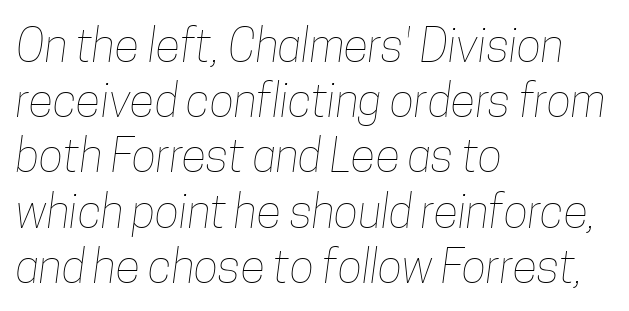
{"bold": "no", "weight": "thin", "width": "condensed", "stroke_contrast": "low", "x_height": "medium", "monospaced": "no", "underline": "no", "align": "left", "line_spacing_ratio": 1.2, "letter_spacing": "normal", "letter_spacing_em": 0.0, "glyph_px": 46}
